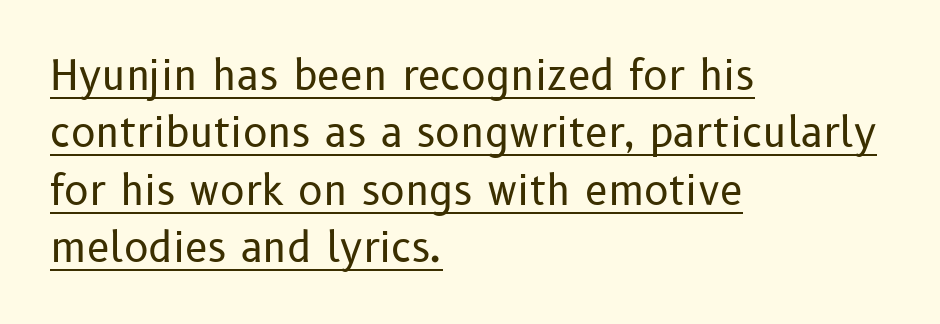
Q: Is the text bold? A: No.
Q: Is the text italic (slanted)? A: No, it is upright.
Q: Is the typeface a serif or a sans-serif typeface? A: Sans-serif.
Q: Is the text underlined? A: Yes.
Q: How is the paragraph aligned? A: Left-aligned.
Q: Is the spacing between letters normal or unusually wide? A: Normal.
Q: Is the spacing between lines tight, normal or loose? A: Normal.
Q: Width (condensed, normal, or wide)? A: Normal.
Q: Stroke contrast? A: Low.
Q: x-height? A: Medium.
Q: Monospaced? A: No.
